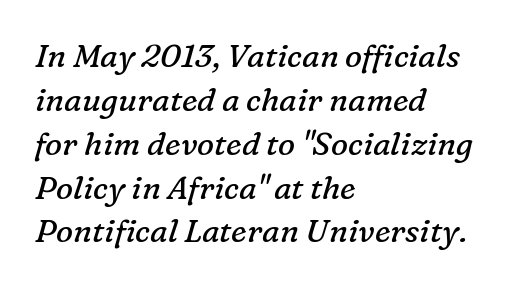
The image shows 32 px regular-weight serif type, italic (leaning right); set left-aligned, normal line spacing (1.37x), normal letter spacing, not underlined; low stroke contrast and a medium x-height.
